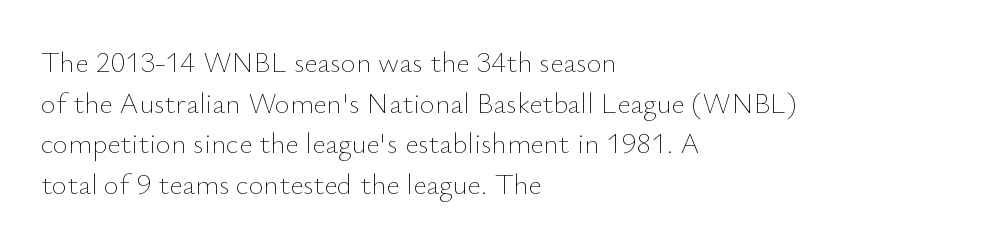
Compared with a centered layout, this one pins lines to the left instead. Line spacing here is normal. Stems here are at most as thick as an everyday book face. Posture: upright roman. A typesetter would call this proportional, since set widths differ per character.
